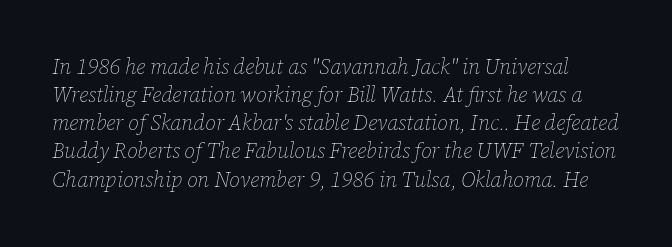
Rows of type keep a routine distance in the vertical direction. The face used here has a pronounced slope to its letters. How are the letters spaced? Ordinarily, with no added tracking. Descenders are the only things crossing below the line.
